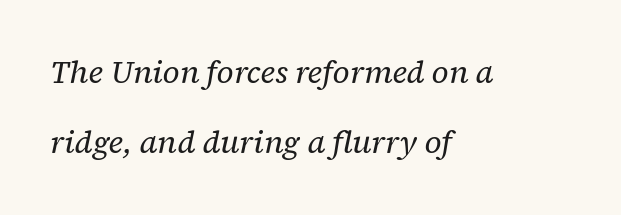
Q: Is the text bold? A: No.
Q: Is the text italic (slanted)? A: Yes, it leans right by about 12 degrees.
Q: Is the typeface a serif or a sans-serif typeface? A: Serif.
Q: Is the text underlined? A: No.
Q: How is the paragraph aligned? A: Left-aligned.
Q: Is the spacing between letters normal or unusually wide? A: Normal.
Q: Is the spacing between lines tight, normal or loose? A: Loose.
Q: Width (condensed, normal, or wide)? A: Normal.
Q: Stroke contrast? A: Low.
Q: x-height? A: Medium.
Q: Monospaced? A: No.
